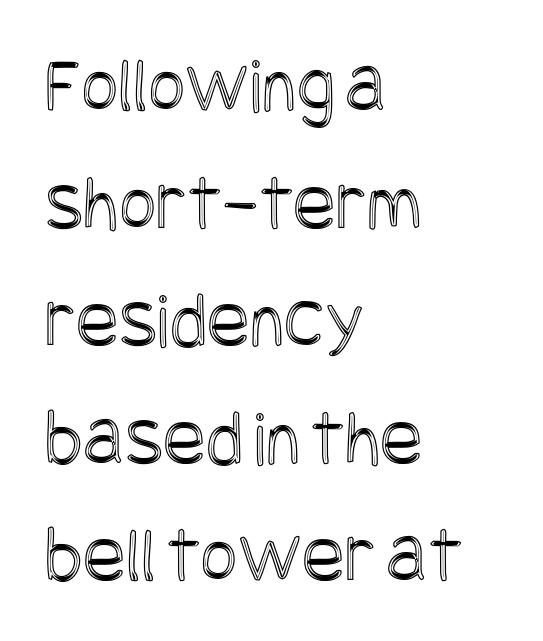
Glance below the letters and you will spot only blank space. Posture: straight, roman, zero tilt. Inter-character spacing is left at the font's built-in metrics. What's the leading like? Ordinary, nothing unusual. Every row of glyphs begins at an identical x-position on the left.
